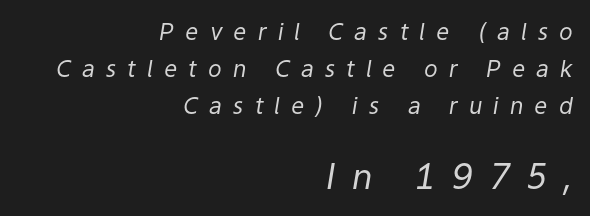
{"italic": "yes", "lean": "right", "slant_degrees": 9, "bold": "no", "weight": "regular", "width": "normal", "stroke_contrast": "low", "x_height": "medium", "monospaced": "no", "underline": "no", "align": "right", "line_spacing": "normal", "line_spacing_ratio": 1.6, "letter_spacing": "wide", "letter_spacing_em": 0.48, "larger_block": "second", "size_ratio": 1.52, "glyph_px": 35}
